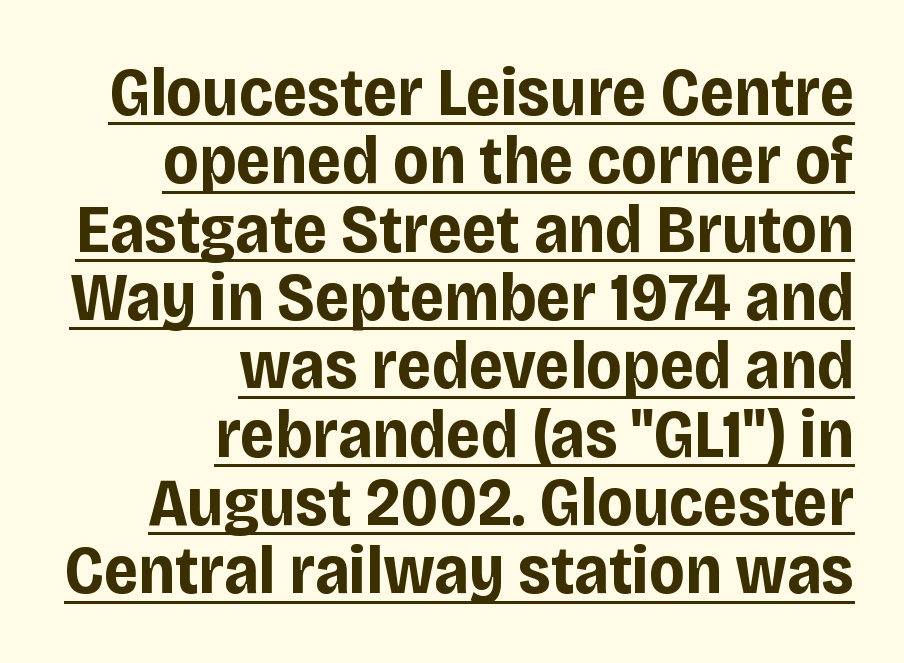
Q: Is the text bold? A: Yes.
Q: Is the text italic (slanted)? A: No, it is upright.
Q: Is the typeface a serif or a sans-serif typeface? A: Sans-serif.
Q: Is the text underlined? A: Yes.
Q: How is the paragraph aligned? A: Right-aligned.
Q: Is the spacing between letters normal or unusually wide? A: Normal.
Q: Is the spacing between lines tight, normal or loose? A: Tight.
Q: Width (condensed, normal, or wide)? A: Condensed.
Q: Stroke contrast? A: Low.
Q: x-height? A: Large.
Q: Monospaced? A: No.
